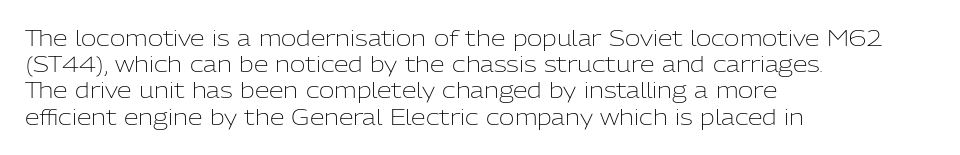
Does extra space separate the letters? No, they use regular spacing. Layout note: lines flush left. The area under the type is left untouched. This reads as an unemphasized weight, regular at the heaviest. This is roman type, the default non-slanted kind. Vertical spacing — default.
